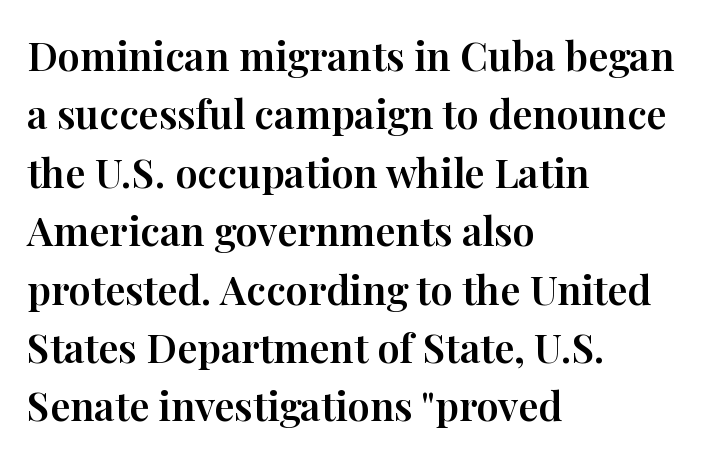
Q: Is the text italic (slanted)? A: No, it is upright.
Q: Is the typeface a serif or a sans-serif typeface? A: Serif.
Q: Is the text underlined? A: No.
Q: How is the paragraph aligned? A: Left-aligned.
Q: Is the spacing between letters normal or unusually wide? A: Normal.
Q: Is the spacing between lines tight, normal or loose? A: Normal.
Q: Width (condensed, normal, or wide)? A: Normal.
Q: Stroke contrast? A: High.
Q: x-height? A: Medium.
Q: Monospaced? A: No.
